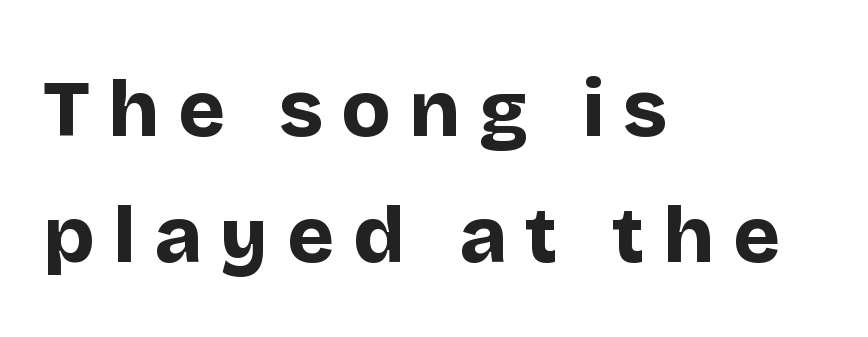
{"serif": "no", "italic": "no", "bold": "yes", "weight": "bold", "width": "normal", "stroke_contrast": "low", "x_height": "large", "monospaced": "no", "underline": "no", "align": "left", "line_spacing": "normal", "line_spacing_ratio": 1.57, "letter_spacing": "wide", "letter_spacing_em": 0.23, "glyph_px": 80}
